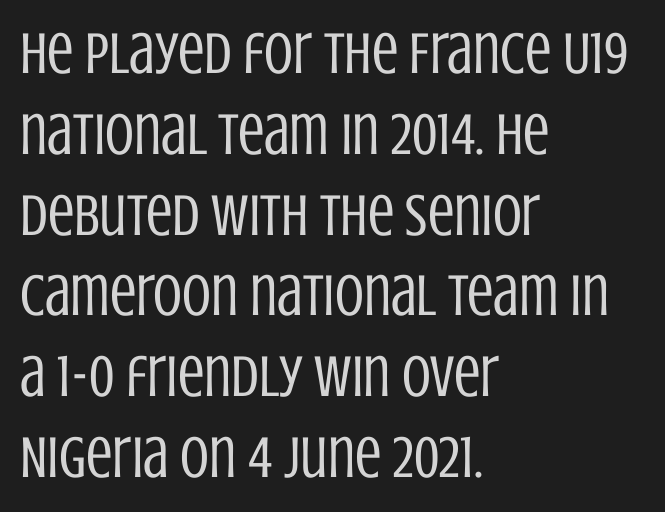
Q: Is the text bold? A: No.
Q: Is the text italic (slanted)? A: No, it is upright.
Q: Is the typeface a serif or a sans-serif typeface? A: Sans-serif.
Q: Is the text underlined? A: No.
Q: How is the paragraph aligned? A: Left-aligned.
Q: Is the spacing between letters normal or unusually wide? A: Normal.
Q: Is the spacing between lines tight, normal or loose? A: Normal.
Q: Width (condensed, normal, or wide)? A: Condensed.
Q: Stroke contrast? A: Low.
Q: x-height? A: Large.
Q: Monospaced? A: No.
